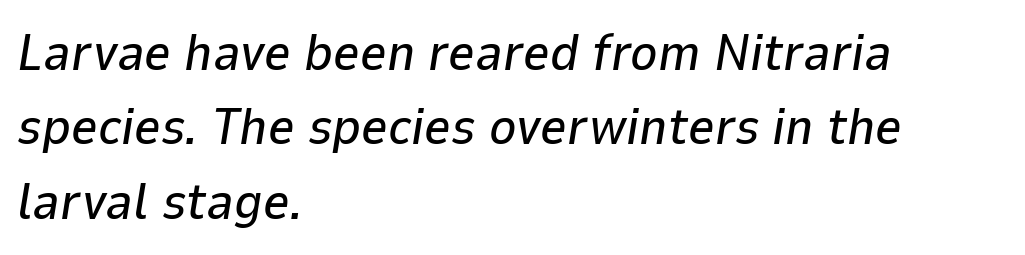
The image shows 52 px text type, italic (leaning right); set left-aligned, normal line spacing (1.43x), normal letter spacing, not underlined; low stroke contrast and a medium x-height.
